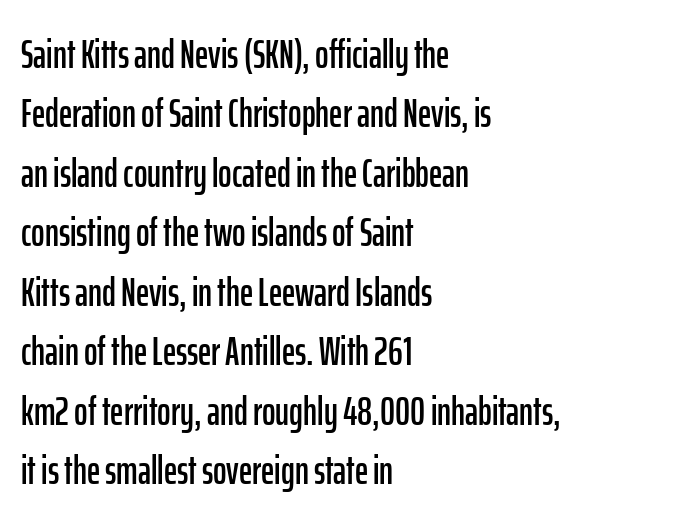
{"serif": "no", "italic": "no", "width": "condensed", "stroke_contrast": "low", "x_height": "medium", "monospaced": "no", "underline": "no", "align": "left", "line_spacing": "normal", "line_spacing_ratio": 1.45, "letter_spacing": "normal", "letter_spacing_em": 0.0, "glyph_px": 41}
